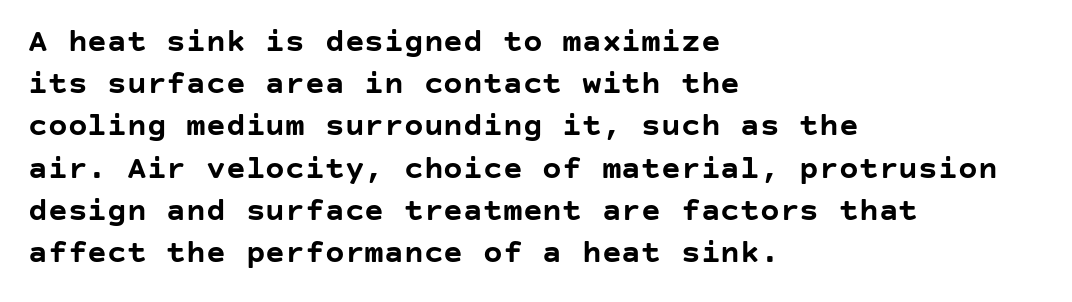
Q: Is the text bold? A: Yes.
Q: Is the text italic (slanted)? A: No, it is upright.
Q: Is the typeface a serif or a sans-serif typeface? A: Sans-serif.
Q: Is the text underlined? A: No.
Q: How is the paragraph aligned? A: Left-aligned.
Q: Is the spacing between letters normal or unusually wide? A: Normal.
Q: Is the spacing between lines tight, normal or loose? A: Normal.
Q: Width (condensed, normal, or wide)? A: Normal.
Q: Stroke contrast? A: Low.
Q: x-height? A: Large.
